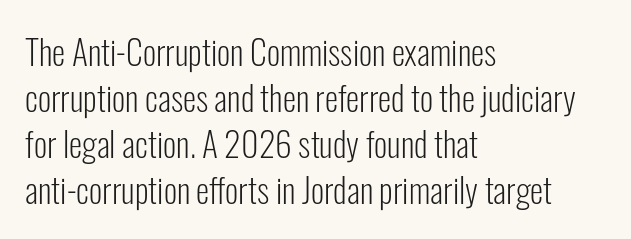
This sample has the flowing, uneven cadence of proportional lettering. Caption: multi-line text, flush left, ragged right. Reading down the column, the eye jumps a familiar distance to each next line. In terms of letterspacing, this is plain default setting. This reads as an unemphasized weight, regular at the heaviest. The words here are not underlined.
